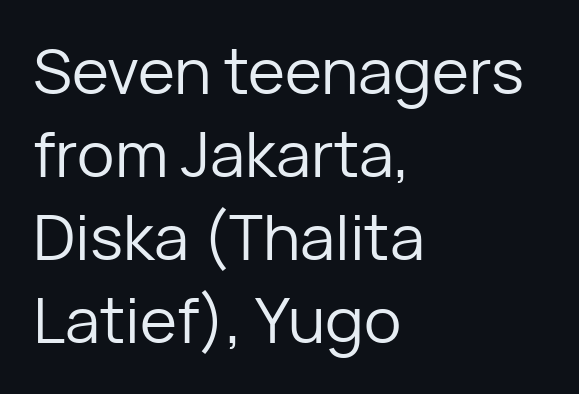
Teacher's note: observe the even left margin — that is flush-left alignment. A roman cut, with each character standing at attention. Just letters on the line, the space beneath them empty. Letter spacing: default.
